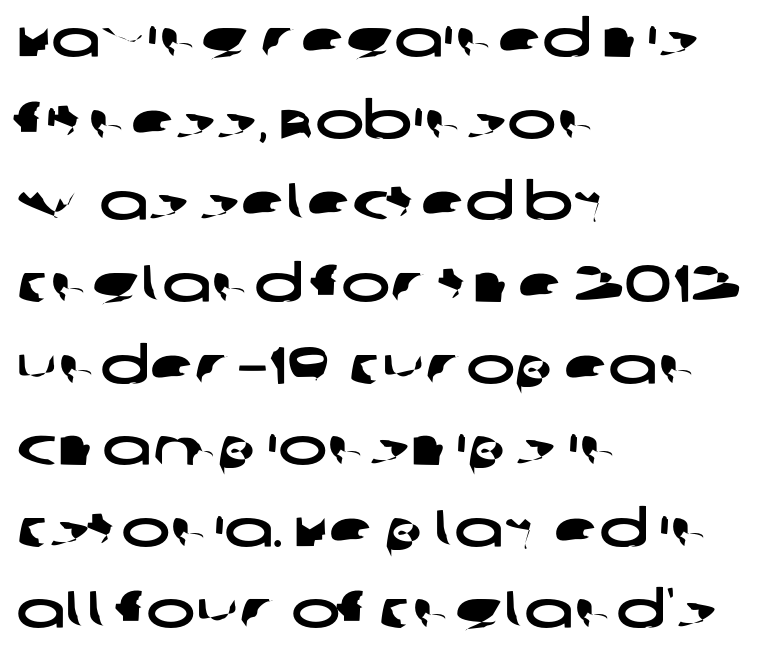
Reading down the block, your eye returns to a fixed left position each line. Horizontal bands of white between lines are of average thickness. Check where the strokes stop: nothing finishes them off — pure sans. Unmarked baselines from the first word to the last. This sample uses plain, unmodified letter spacing.
